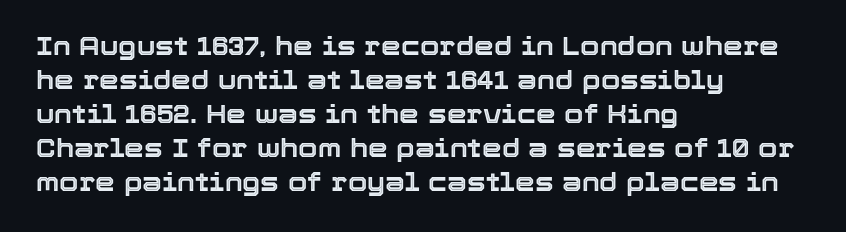
These lines were composed using upright roman letters. Line beginnings align vertically; line endings do not. Quick note: underline off. Nobody touched the tracking dial on this one. Leading matches the norm, producing a regular column.
